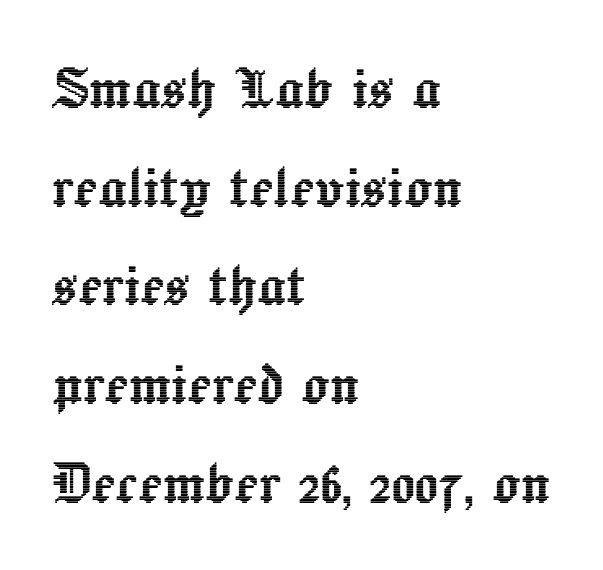
Q: Is the text italic (slanted)? A: No, it is upright.
Q: Is the text underlined? A: No.
Q: How is the paragraph aligned? A: Left-aligned.
Q: Is the spacing between letters normal or unusually wide? A: Normal.
Q: Is the spacing between lines tight, normal or loose? A: Normal.
Q: Width (condensed, normal, or wide)? A: Normal.
Q: x-height? A: Medium.
Q: Monospaced? A: No.
